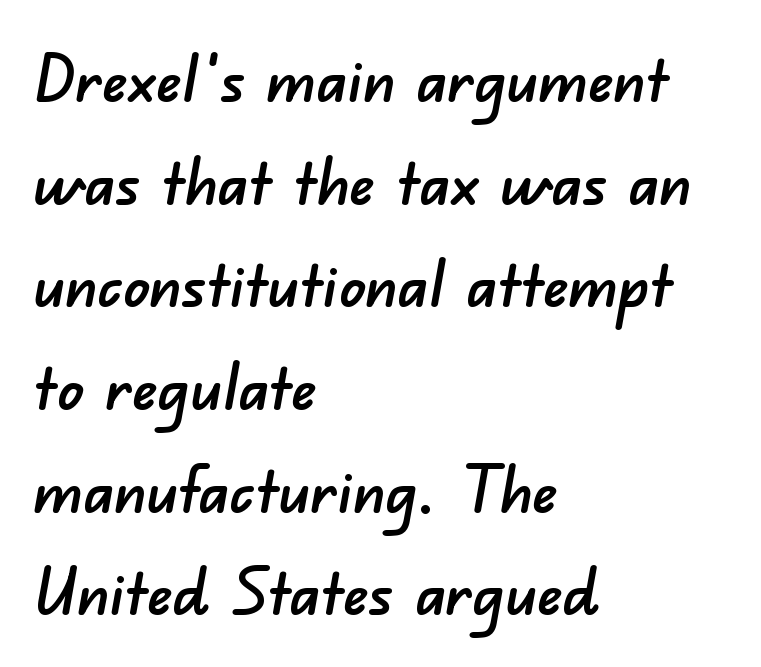
Q: Is the typeface a serif or a sans-serif typeface? A: Sans-serif.
Q: Is the text underlined? A: No.
Q: How is the paragraph aligned? A: Left-aligned.
Q: Is the spacing between letters normal or unusually wide? A: Normal.
Q: Is the spacing between lines tight, normal or loose? A: Normal.
Q: Width (condensed, normal, or wide)? A: Normal.
Q: Stroke contrast? A: Low.
Q: x-height? A: Small.
Q: Monospaced? A: No.
